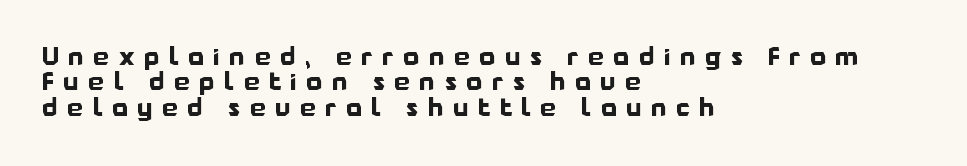
{"italic": "no", "bold": "yes", "underline": "no", "align": "left", "line_spacing": "tight", "line_spacing_ratio": 1.02, "letter_spacing": "wide", "letter_spacing_em": 0.38, "glyph_px": 25}
